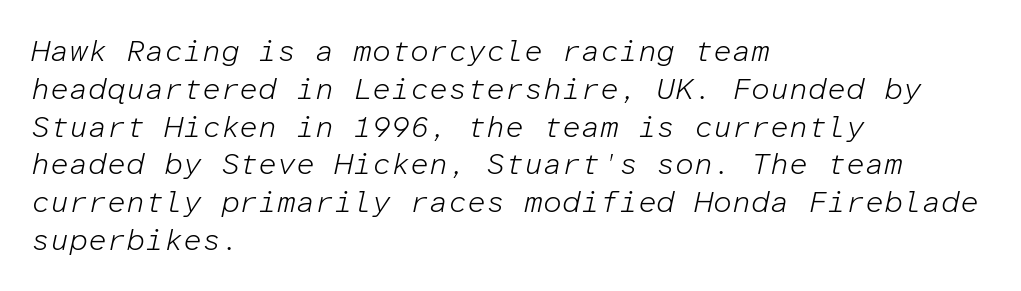
Q: Is the text bold? A: No.
Q: Is the text italic (slanted)? A: Yes, it leans right by about 12 degrees.
Q: Is the text underlined? A: No.
Q: How is the paragraph aligned? A: Left-aligned.
Q: Is the spacing between letters normal or unusually wide? A: Normal.
Q: Is the spacing between lines tight, normal or loose? A: Normal.
Q: Width (condensed, normal, or wide)? A: Normal.
Q: Stroke contrast? A: Low.
Q: x-height? A: Medium.
Q: Monospaced? A: Yes.
